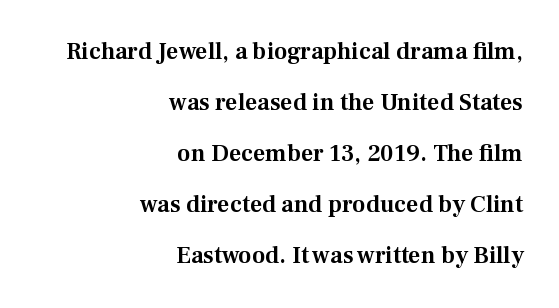
{"italic": "no", "underline": "no", "align": "right", "line_spacing": "loose", "line_spacing_ratio": 2.12, "letter_spacing": "normal", "letter_spacing_em": 0.0, "glyph_px": 24}
